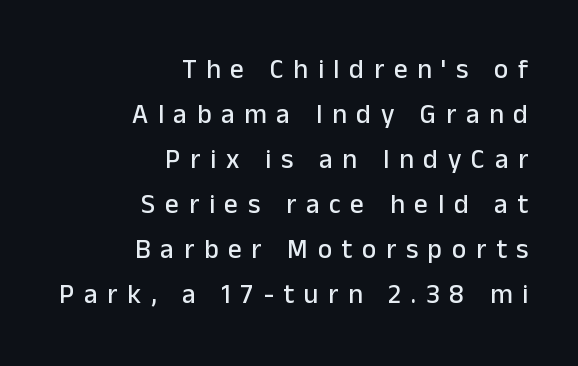
The ragged edge is on the left, which tells us the setting is flush right. No word sits above an underline. Characters follow at a spacing far wider than the type designer built in. Tall strokes in this sample are plumb rather than angled. Students, observe: this is what conventionally led text looks like.
